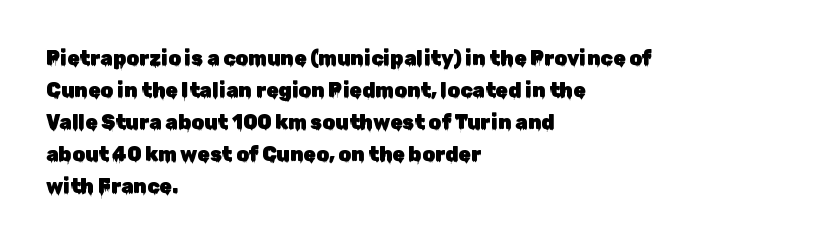
Q: Is the text italic (slanted)? A: No, it is upright.
Q: Is the text underlined? A: No.
Q: How is the paragraph aligned? A: Left-aligned.
Q: Is the spacing between letters normal or unusually wide? A: Normal.
Q: Is the spacing between lines tight, normal or loose? A: Normal.
